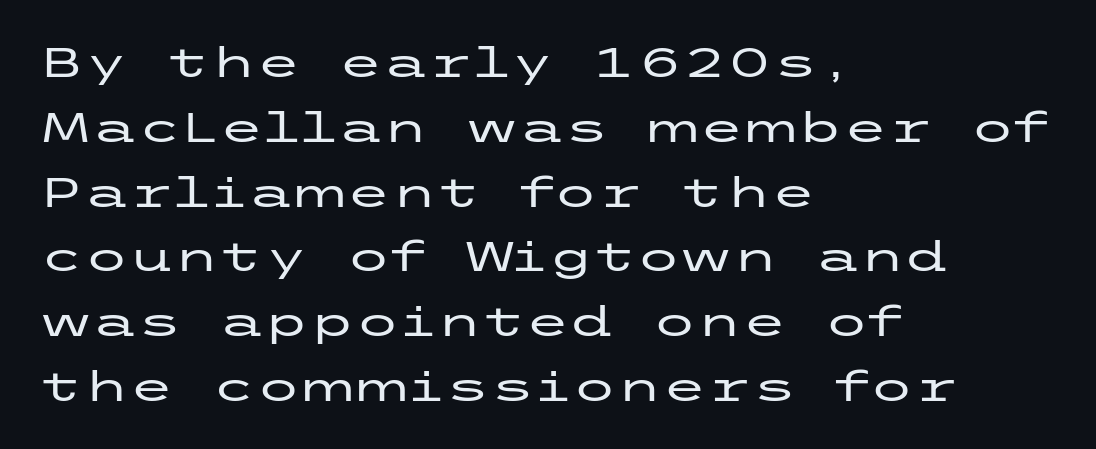
{"serif": "no", "italic": "no", "width": "wide", "stroke_contrast": "low", "x_height": "medium", "underline": "no", "align": "left", "line_spacing": "normal", "line_spacing_ratio": 1.58, "letter_spacing": "normal", "letter_spacing_em": 0.0, "glyph_px": 41}
